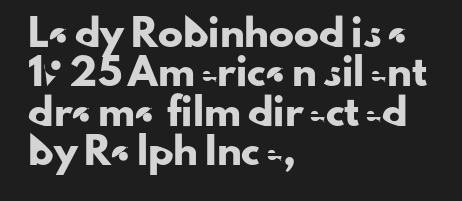
Q: Is the text italic (slanted)? A: No, it is upright.
Q: Is the text underlined? A: No.
Q: How is the paragraph aligned? A: Left-aligned.
Q: Is the spacing between letters normal or unusually wide? A: Normal.
Q: Is the spacing between lines tight, normal or loose? A: Normal.
